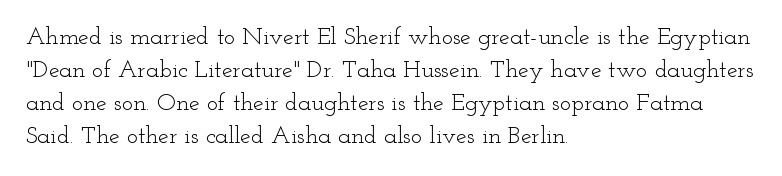
The image shows 24 px text type, upright; set left-aligned, normal line spacing (1.38x), normal letter spacing, not underlined.
